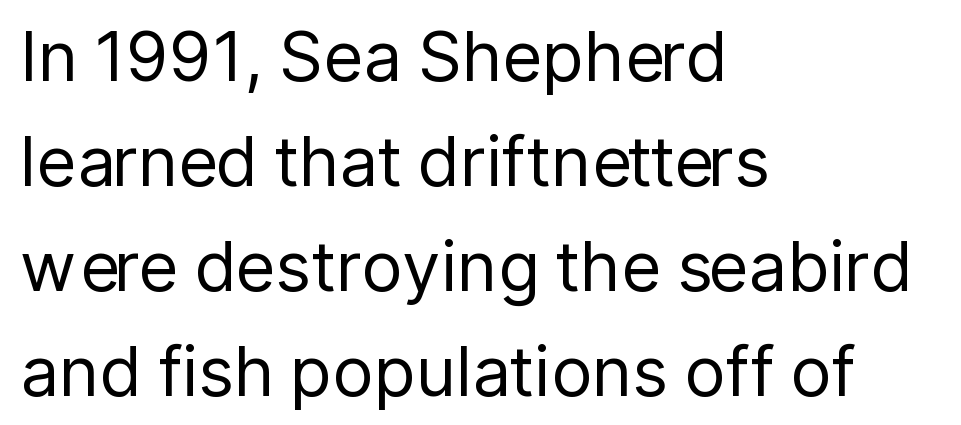
{"serif": "no", "italic": "no", "bold": "no", "weight": "regular", "width": "normal", "stroke_contrast": "low", "x_height": "medium", "monospaced": "no", "underline": "no", "align": "left", "line_spacing": "normal", "line_spacing_ratio": 1.52, "letter_spacing": "normal", "letter_spacing_em": 0.0, "glyph_px": 69}
